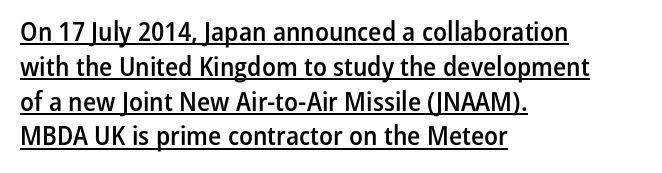
Honestly, the underline is the first thing you notice here. This is moderately heavy type, rendered in semibold. The vertical gap from one line to the next is medium. The gaps between neighbouring characters are ordinary and unremarkable. Line beginnings align vertically; line endings do not. These lines were composed using upright roman letters.
